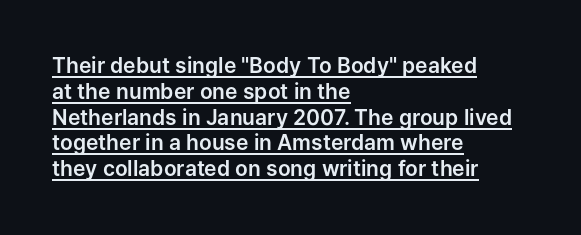
Q: Is the text italic (slanted)? A: No, it is upright.
Q: Is the text underlined? A: Yes.
Q: How is the paragraph aligned? A: Left-aligned.
Q: Is the spacing between letters normal or unusually wide? A: Normal.
